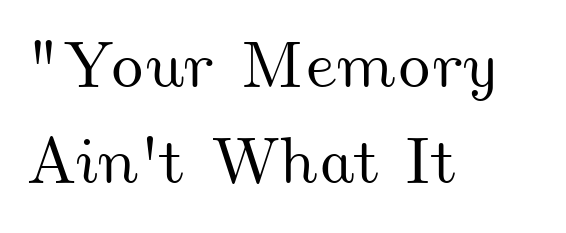
Q: Is the text underlined? A: No.
Q: How is the paragraph aligned? A: Left-aligned.
Q: Is the spacing between letters normal or unusually wide? A: Normal.
Q: Is the spacing between lines tight, normal or loose? A: Normal.
Q: Width (condensed, normal, or wide)? A: Wide.
Q: Stroke contrast? A: Medium.
Q: x-height? A: Small.
Q: Monospaced? A: No.
